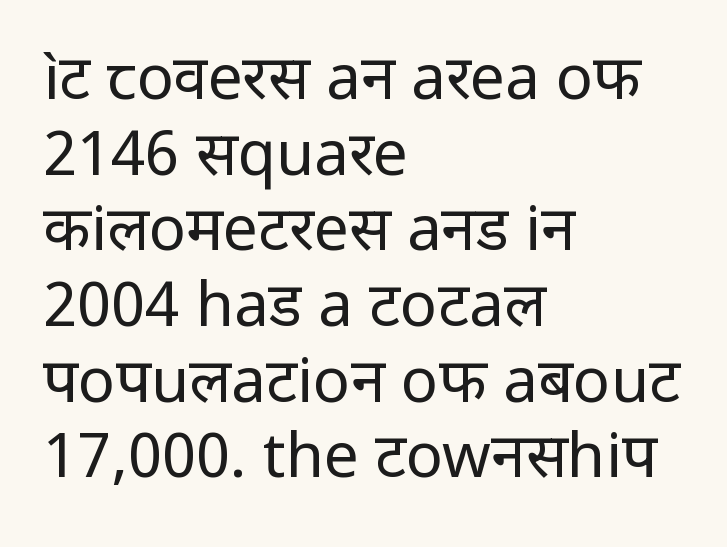
The baseline area is clear. Inter-character spacing is left at the font's built-in metrics. Stroke mass is kept to a normal reading level or below. Notice how the stems are strictly vertical — no italics here.
